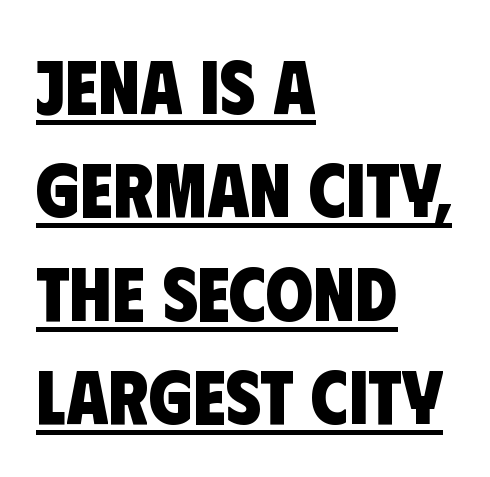
The image shows 76 px heavy, condensed sans-serif type; set left-aligned, normal line spacing (1.36x), normal letter spacing, underlined; low stroke contrast and a large x-height.
